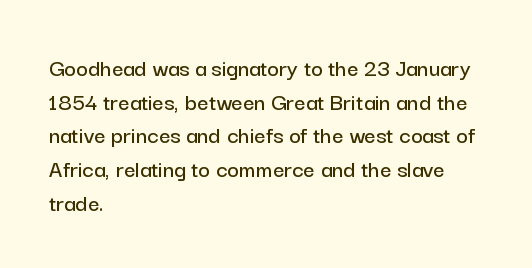
The image shows 25 px text type, upright; set left-aligned, normal line spacing (1.35x), normal letter spacing, not underlined.
